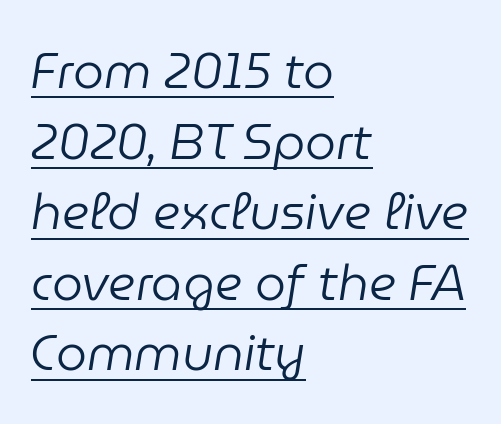
Q: Is the text bold? A: No.
Q: Is the text italic (slanted)? A: Yes, it leans right by about 9 degrees.
Q: Is the text underlined? A: Yes.
Q: How is the paragraph aligned? A: Left-aligned.
Q: Is the spacing between letters normal or unusually wide? A: Normal.
Q: Is the spacing between lines tight, normal or loose? A: Normal.
Q: Width (condensed, normal, or wide)? A: Normal.
Q: Stroke contrast? A: Low.
Q: x-height? A: Medium.
Q: Monospaced? A: No.
